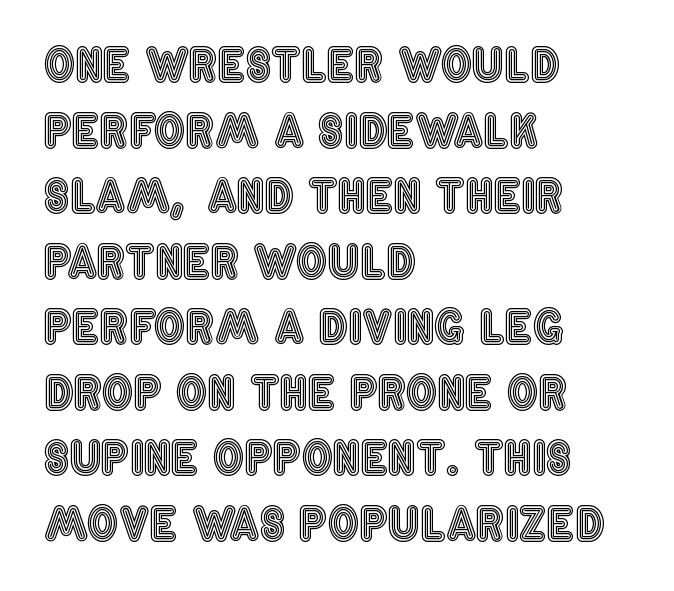
{"italic": "no", "width": "condensed", "x_height": "large", "monospaced": "no", "underline": "no", "align": "left", "line_spacing": "normal", "line_spacing_ratio": 1.49, "letter_spacing": "normal", "letter_spacing_em": 0.0, "glyph_px": 44}
